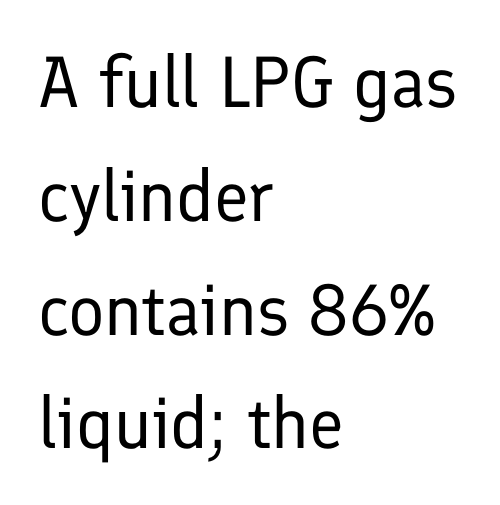
The image shows 72 px regular-weight sans-serif type, upright; set left-aligned, normal line spacing (1.58x), normal letter spacing, not underlined; low stroke contrast and a medium x-height.
